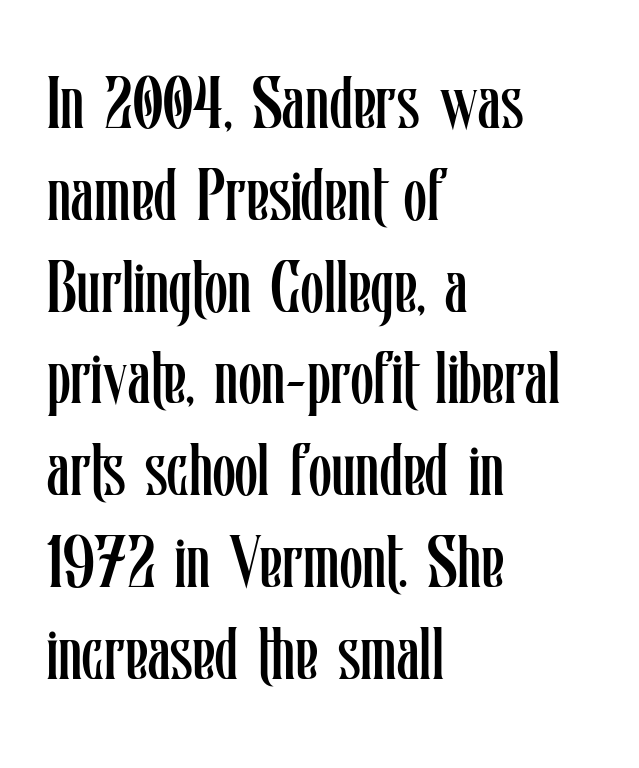
Q: Is the text bold? A: No.
Q: Is the text italic (slanted)? A: No, it is upright.
Q: Is the text underlined? A: No.
Q: How is the paragraph aligned? A: Left-aligned.
Q: Is the spacing between letters normal or unusually wide? A: Normal.
Q: Width (condensed, normal, or wide)? A: Condensed.
Q: Stroke contrast? A: Low.
Q: x-height? A: Medium.
Q: Monospaced? A: No.
